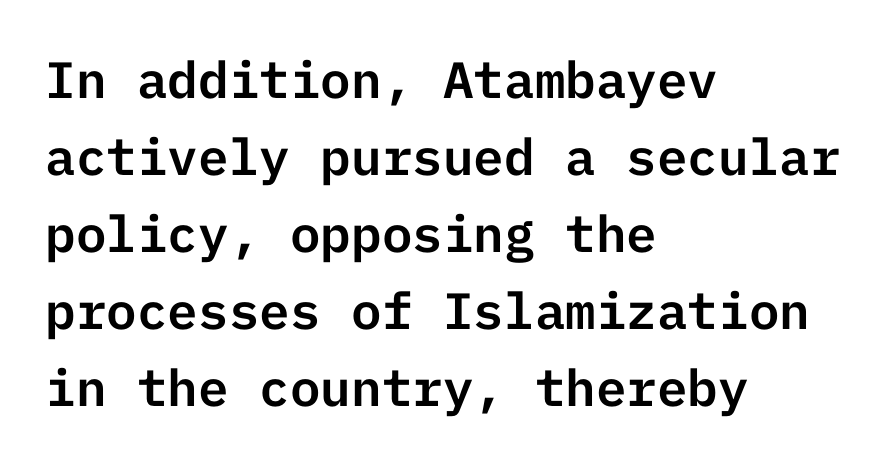
Q: Is the text italic (slanted)? A: No, it is upright.
Q: Is the typeface a serif or a sans-serif typeface? A: Sans-serif.
Q: Is the text underlined? A: No.
Q: How is the paragraph aligned? A: Left-aligned.
Q: Is the spacing between letters normal or unusually wide? A: Normal.
Q: Is the spacing between lines tight, normal or loose? A: Normal.
Q: Width (condensed, normal, or wide)? A: Normal.
Q: Stroke contrast? A: Low.
Q: x-height? A: Medium.
